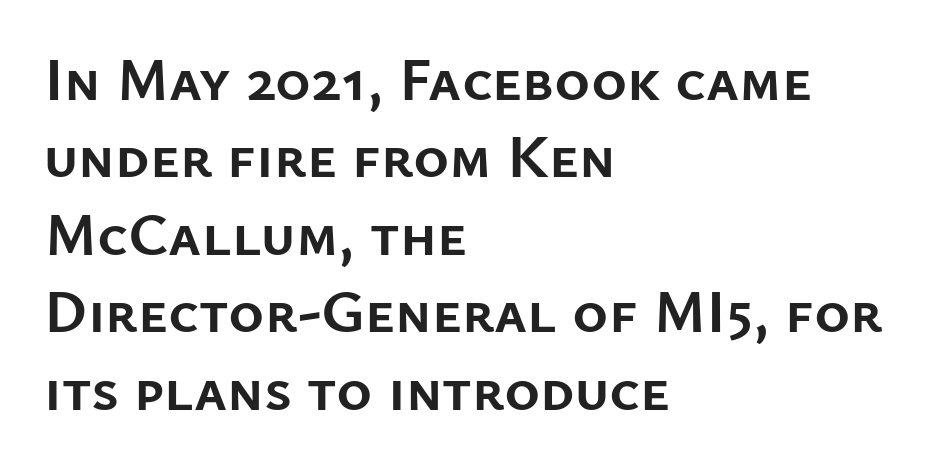
The image shows 61 px semibold sans-serif type, upright; set left-aligned, normal line spacing (1.27x), normal letter spacing, not underlined; low stroke contrast and a medium x-height.
